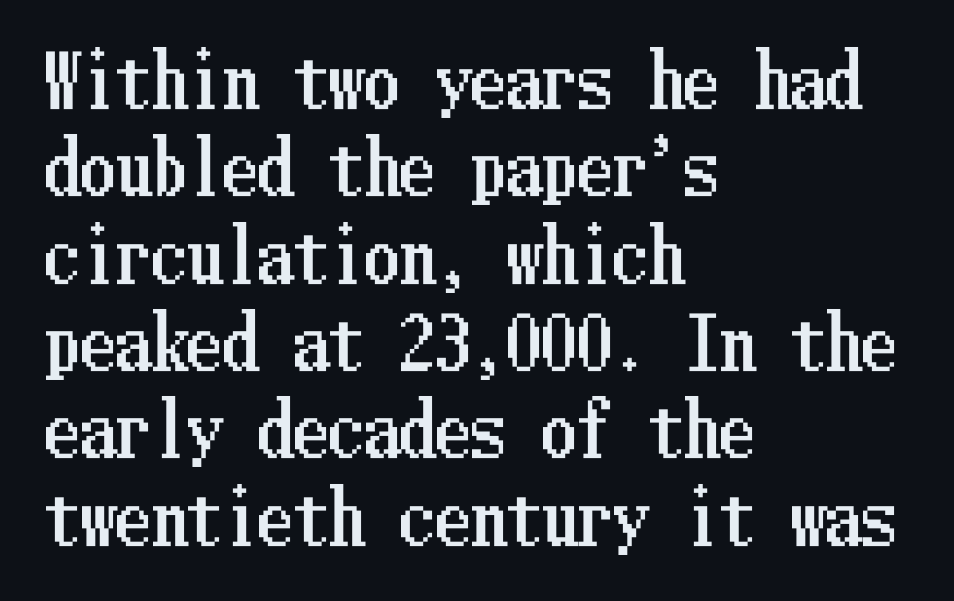
If you drew a ruler down the left edge, every line would touch it. Between one letter and the next there's only the usual sliver of space. Anything drawn beneath the words? Only blank space. Ordinary non-slanted type is in use.
